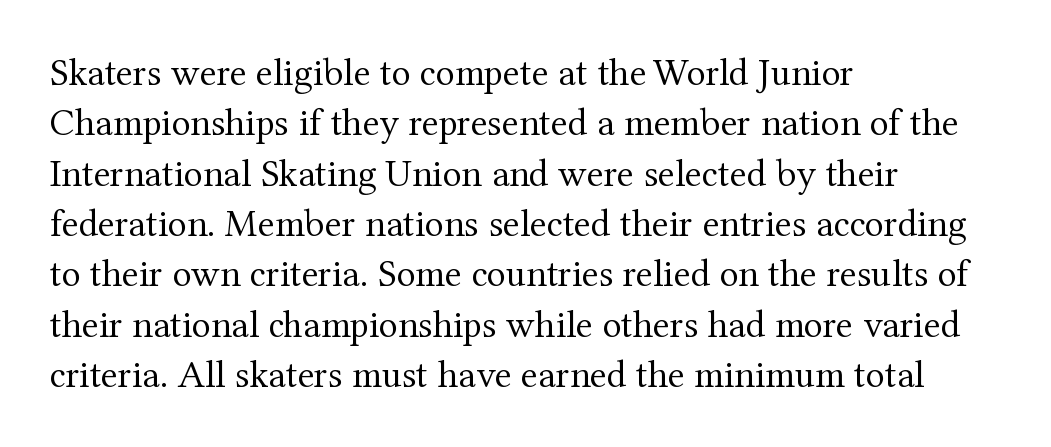
Q: Is the text bold? A: No.
Q: Is the text italic (slanted)? A: No, it is upright.
Q: Is the typeface a serif or a sans-serif typeface? A: Serif.
Q: Is the text underlined? A: No.
Q: How is the paragraph aligned? A: Left-aligned.
Q: Is the spacing between letters normal or unusually wide? A: Normal.
Q: Is the spacing between lines tight, normal or loose? A: Normal.
Q: Width (condensed, normal, or wide)? A: Normal.
Q: Stroke contrast? A: Medium.
Q: x-height? A: Medium.
Q: Monospaced? A: No.
